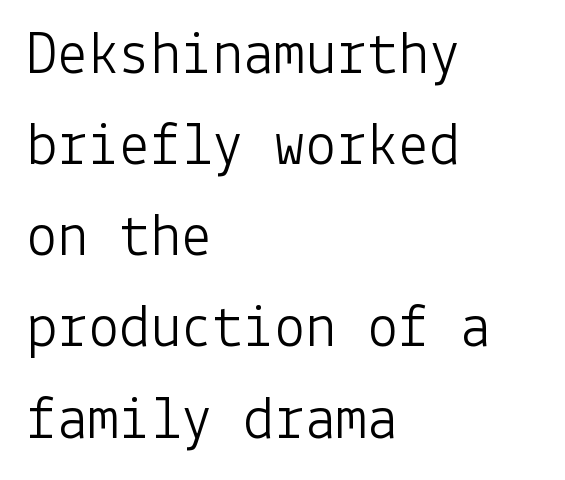
The image shows 62 px light sans-serif type, upright; set left-aligned, normal line spacing (1.47x), normal letter spacing, not underlined; low stroke contrast and a medium x-height.
